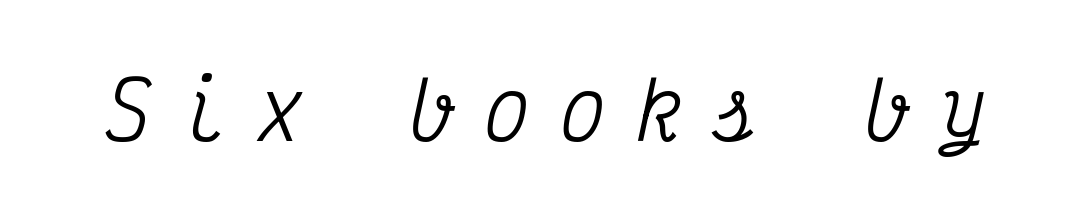
The gaps between neighbouring characters are conspicuously large. The space beneath each line is pristine and unruled. The typeface chosen for these lines features serifs. Observe the lean: these are italic letterforms.
